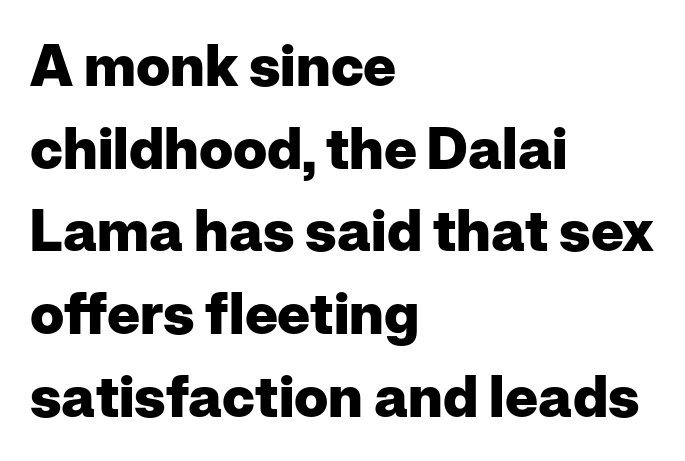
The image shows 57 px heavy sans-serif type, upright; set left-aligned, normal line spacing (1.45x), normal letter spacing, not underlined; low stroke contrast and a medium x-height.
